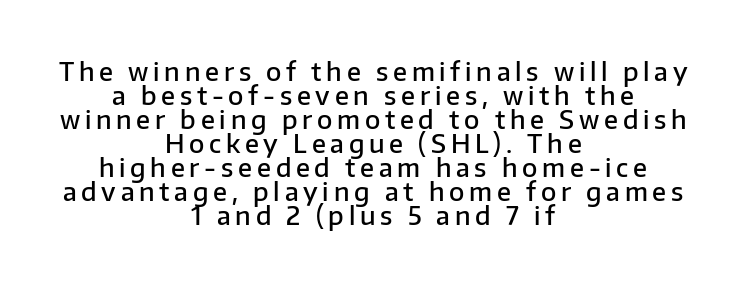
Q: Is the text bold? A: Semi-bold.
Q: Is the text italic (slanted)? A: No, it is upright.
Q: Is the text underlined? A: No.
Q: How is the paragraph aligned? A: Centered.
Q: Is the spacing between lines tight, normal or loose? A: Tight.
